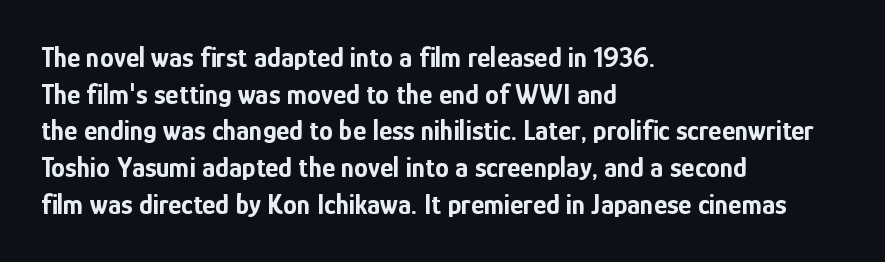
A full-strength bold gives these letters their thick strokes. Underline: absent. These lines are rendered in a variable-pitch font. Font category for this specimen: sans-serif.
